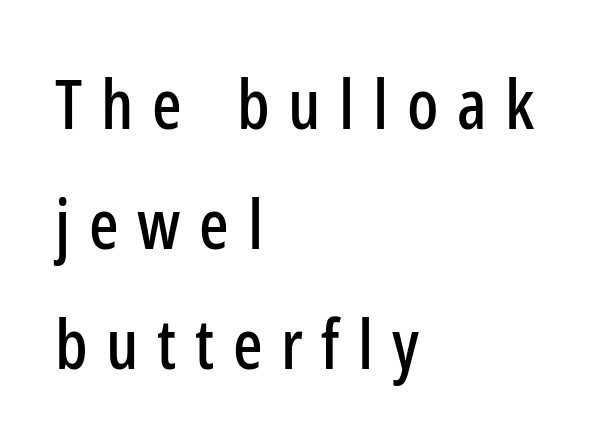
The image shows 69 px condensed sans-serif type, upright; set left-aligned, line spacing 1.74x, unusually wide letter spacing (+0.27 em), not underlined; low stroke contrast and a medium x-height.
